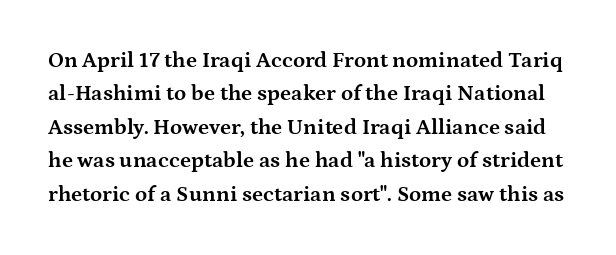
{"italic": "no", "bold": "yes", "underline": "no", "line_spacing": "normal", "line_spacing_ratio": 1.52, "letter_spacing": "normal", "letter_spacing_em": 0.0, "glyph_px": 22}
